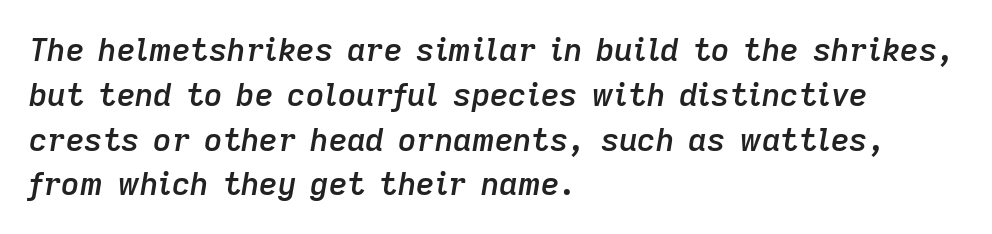
Bold? Not quite — semibold, heavier than regular but stopping short. This rendering leaves character spacing at its baseline value. Here the designer chose a conventional face with non-uniform glyph widths. Leftover space on each line is placed entirely after the last word. Yep, that's italic — everything's leaning. The lines sit at an ordinary, default distance from one another.
